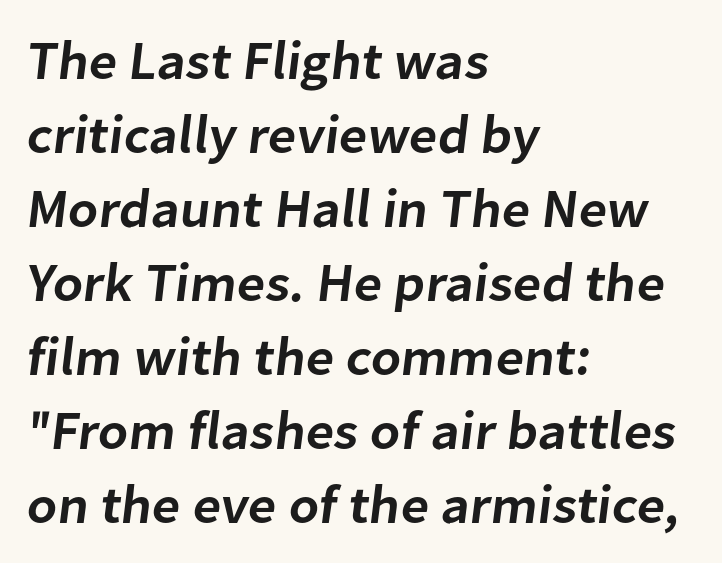
{"serif": "no", "bold": "semi", "weight": "semibold", "width": "normal", "stroke_contrast": "low", "x_height": "medium", "monospaced": "no", "underline": "no", "align": "left", "line_spacing": "normal", "line_spacing_ratio": 1.37, "letter_spacing": "normal", "letter_spacing_em": 0.0, "glyph_px": 54}
